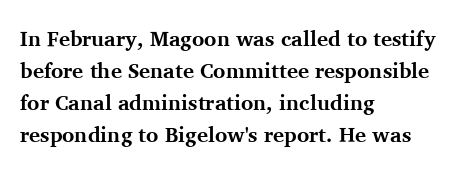
Tracking value appears to be zero — textbook default spacing. Is the type bold? Yes — the strokes are clearly thick and heavy. The block of text has a typical density, with ordinary space between rows. The rag falls on the right side of this text block. Words float on clear page, feet unadorned.
